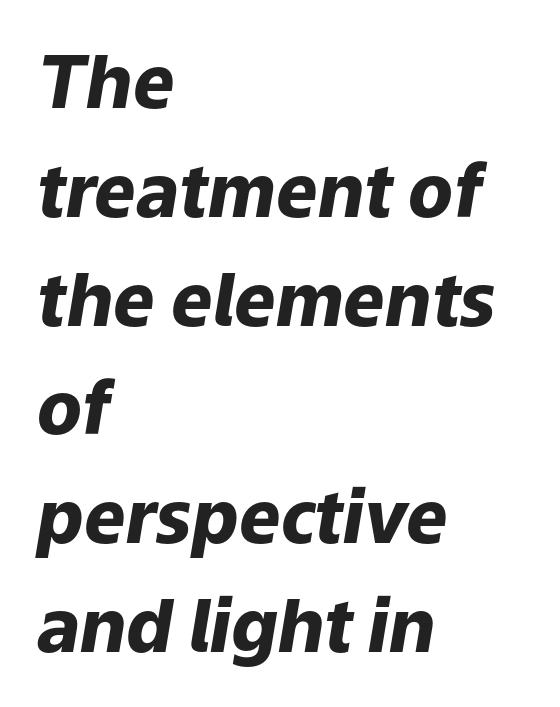
Q: Is the text bold? A: Yes.
Q: Is the text italic (slanted)? A: Yes, it leans right by about 9 degrees.
Q: Is the text underlined? A: No.
Q: How is the paragraph aligned? A: Left-aligned.
Q: Is the spacing between letters normal or unusually wide? A: Normal.
Q: Is the spacing between lines tight, normal or loose? A: Normal.
Q: Width (condensed, normal, or wide)? A: Normal.
Q: Stroke contrast? A: Low.
Q: x-height? A: Medium.
Q: Monospaced? A: No.
